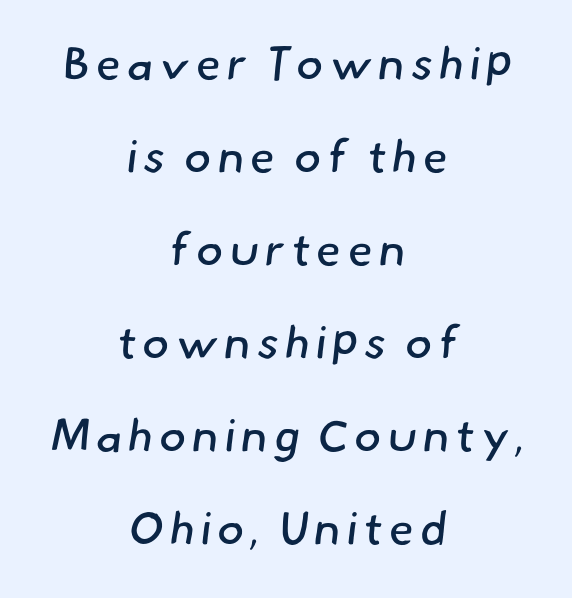
Q: Is the text bold? A: No.
Q: Is the typeface a serif or a sans-serif typeface? A: Sans-serif.
Q: Is the text underlined? A: No.
Q: How is the paragraph aligned? A: Centered.
Q: Is the spacing between lines tight, normal or loose? A: Loose.
Q: Width (condensed, normal, or wide)? A: Normal.
Q: Stroke contrast? A: Low.
Q: x-height? A: Small.
Q: Monospaced? A: No.
